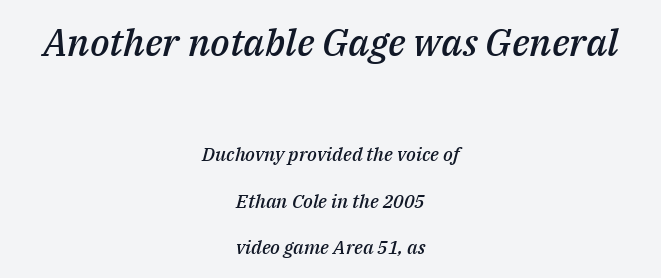
The image shows 38 px semibold type, italic (leaning right); set centered, loose line spacing (2.46x), normal letter spacing, not underlined; the first (top) block is 2.0x larger; medium stroke contrast and a medium x-height.
